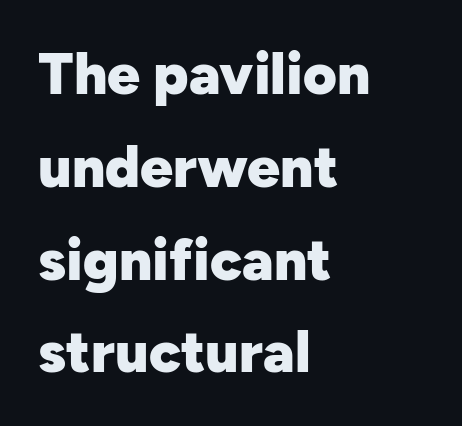
{"serif": "no", "italic": "no", "bold": "yes", "weight": "heavy", "width": "normal", "stroke_contrast": "low", "x_height": "medium", "monospaced": "no", "underline": "no", "align": "left", "line_spacing": "normal", "line_spacing_ratio": 1.6, "letter_spacing": "normal", "letter_spacing_em": 0.0, "glyph_px": 58}
